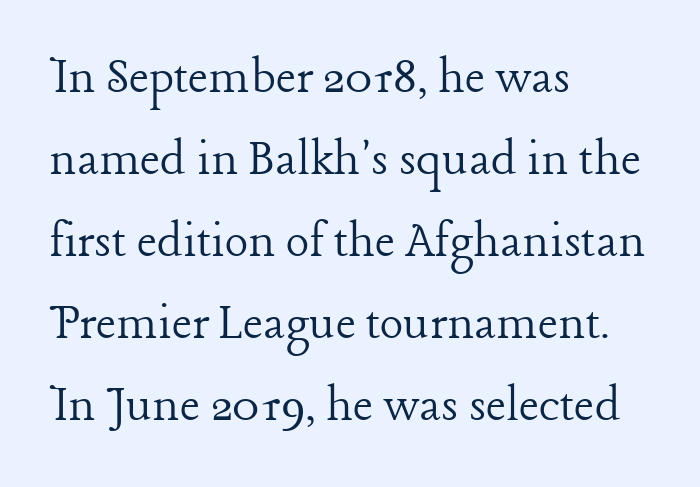
The type family on display is of the serif kind. Spacing verdict: proportional, widths tailored to each character. Descender tails drop into unmarked territory. Honestly, the row spacing looks completely unremarkable. Characters follow at the spacing the type designer built in. Rendered with straight, roman letterforms.
